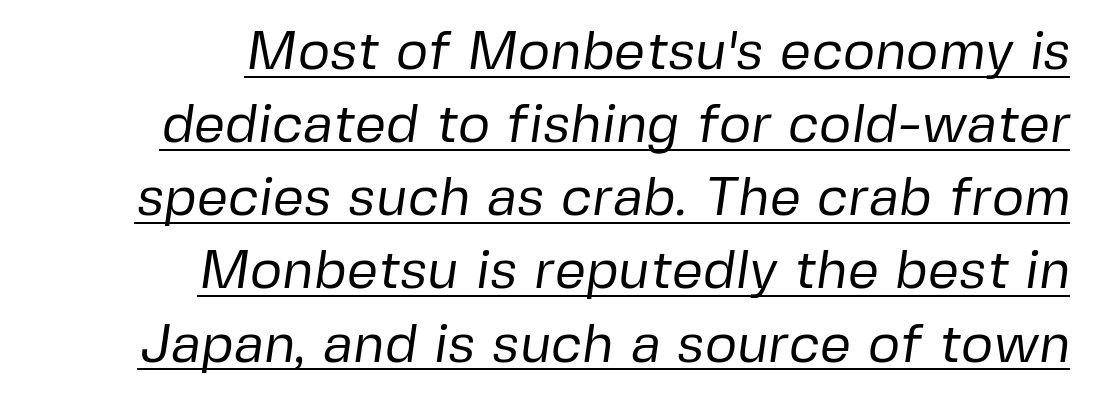
The image shows 55 px regular-weight sans-serif type; set right-aligned, normal line spacing (1.33x), normal letter spacing, underlined; low stroke contrast and a medium x-height.
